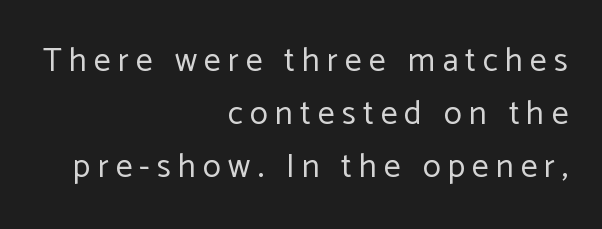
Q: Is the text bold? A: No.
Q: Is the text italic (slanted)? A: No, it is upright.
Q: Is the typeface a serif or a sans-serif typeface? A: Sans-serif.
Q: Is the text underlined? A: No.
Q: How is the paragraph aligned? A: Right-aligned.
Q: Is the spacing between letters normal or unusually wide? A: Unusually wide.
Q: Is the spacing between lines tight, normal or loose? A: Normal.
Q: Width (condensed, normal, or wide)? A: Normal.
Q: Stroke contrast? A: Low.
Q: x-height? A: Medium.
Q: Monospaced? A: No.
